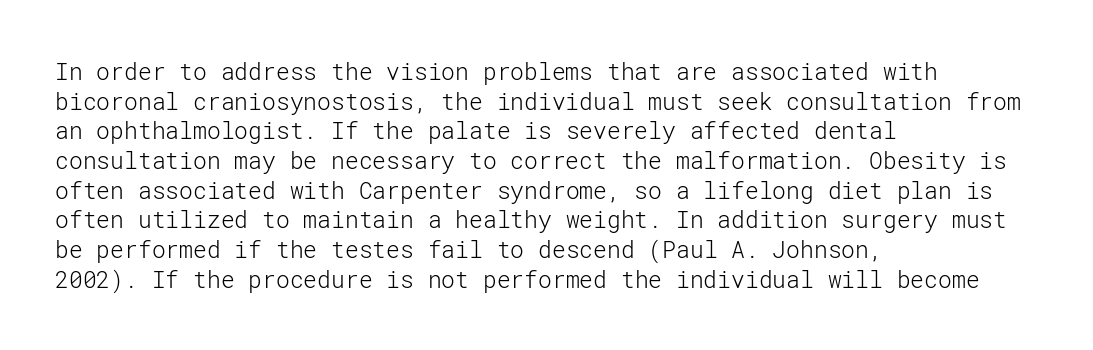
The image shows 23 px text type, upright; set left-aligned, normal line spacing (1.29x), normal letter spacing, not underlined.
